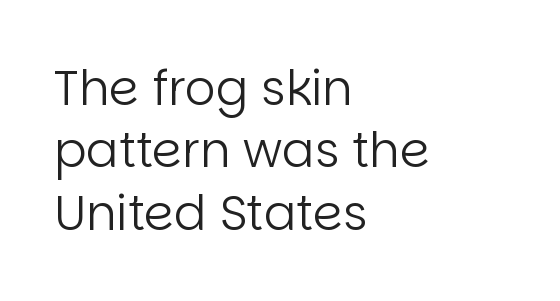
The image shows 48 px regular-weight sans-serif type, upright; set left-aligned, normal line spacing (1.3x), normal letter spacing, not underlined; low stroke contrast and a large x-height.
